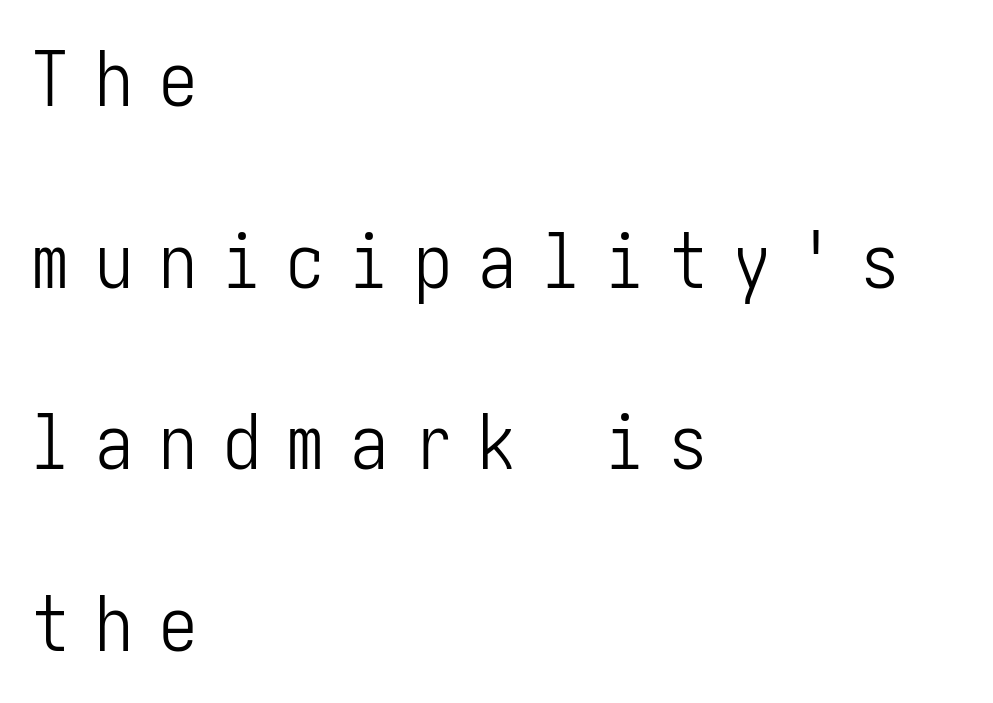
Q: Is the text bold? A: No.
Q: Is the text italic (slanted)? A: No, it is upright.
Q: Is the typeface a serif or a sans-serif typeface? A: Sans-serif.
Q: Is the text underlined? A: No.
Q: How is the paragraph aligned? A: Left-aligned.
Q: Is the spacing between letters normal or unusually wide? A: Unusually wide.
Q: Is the spacing between lines tight, normal or loose? A: Loose.
Q: Width (condensed, normal, or wide)? A: Condensed.
Q: Stroke contrast? A: Low.
Q: x-height? A: Medium.
